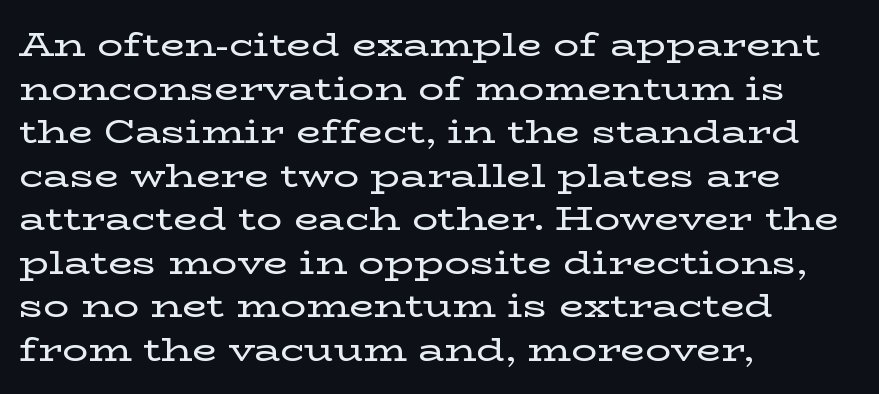
Q: Is the text italic (slanted)? A: No, it is upright.
Q: Is the typeface a serif or a sans-serif typeface? A: Serif.
Q: Is the text underlined? A: No.
Q: How is the paragraph aligned? A: Left-aligned.
Q: Is the spacing between letters normal or unusually wide? A: Normal.
Q: Is the spacing between lines tight, normal or loose? A: Normal.
Q: Width (condensed, normal, or wide)? A: Wide.
Q: Stroke contrast? A: Low.
Q: x-height? A: Medium.
Q: Monospaced? A: No.
